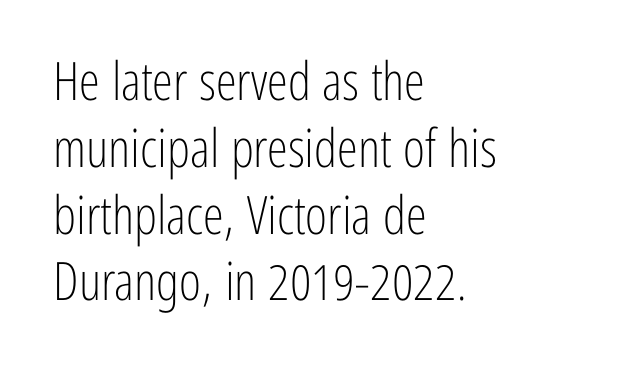
Q: Is the text bold? A: No.
Q: Is the text italic (slanted)? A: No, it is upright.
Q: Is the typeface a serif or a sans-serif typeface? A: Sans-serif.
Q: Is the text underlined? A: No.
Q: How is the paragraph aligned? A: Left-aligned.
Q: Is the spacing between letters normal or unusually wide? A: Normal.
Q: Is the spacing between lines tight, normal or loose? A: Normal.
Q: Width (condensed, normal, or wide)? A: Condensed.
Q: Stroke contrast? A: Low.
Q: x-height? A: Medium.
Q: Monospaced? A: No.
